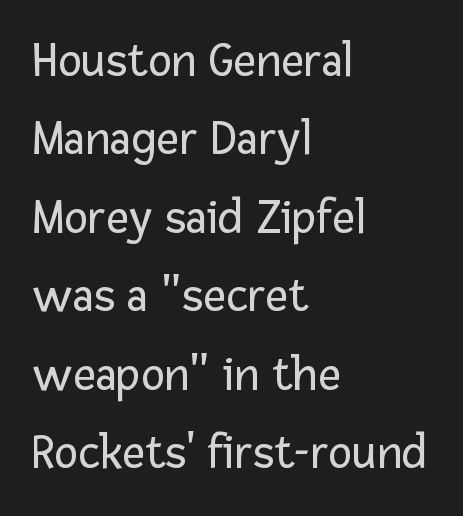
{"serif": "no", "italic": "no", "bold": "no", "weight": "regular", "width": "normal", "stroke_contrast": "low", "x_height": "medium", "monospaced": "no", "underline": "no", "align": "left", "line_spacing": "normal", "line_spacing_ratio": 1.57, "letter_spacing": "normal", "letter_spacing_em": 0.0, "glyph_px": 50}
